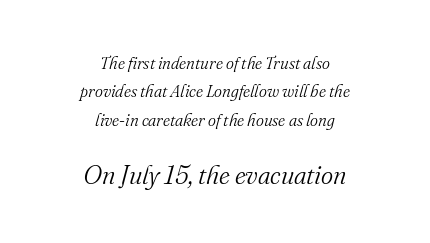
Q: Is the text bold? A: No.
Q: Is the text italic (slanted)? A: Yes, it leans right by about 16 degrees.
Q: Is the text underlined? A: No.
Q: How is the paragraph aligned? A: Centered.
Q: Is the spacing between letters normal or unusually wide? A: Normal.
Q: Is the spacing between lines tight, normal or loose? A: Normal.
Q: Which block of text is set in a larger size, the first (top) or the second (bottom)? A: The second (bottom) one.
